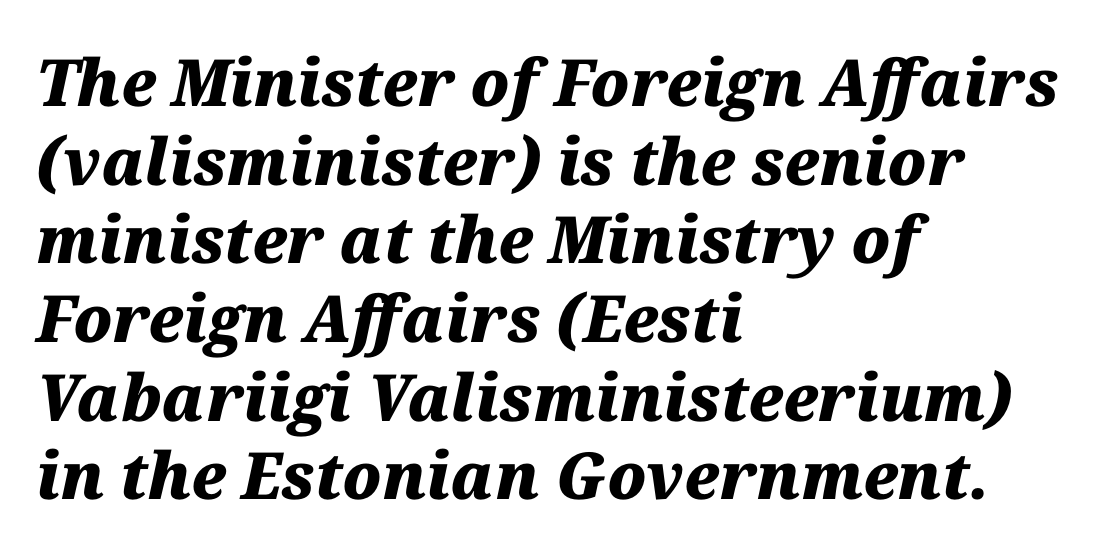
{"italic": "yes", "lean": "right", "slant_degrees": 12, "bold": "yes", "weight": "heavy", "width": "normal", "stroke_contrast": "medium", "x_height": "medium", "monospaced": "no", "underline": "no", "align": "left", "line_spacing_ratio": 1.21, "letter_spacing": "normal", "letter_spacing_em": 0.0, "glyph_px": 65}
